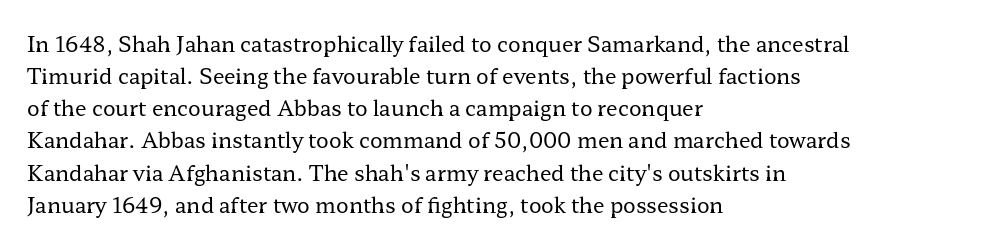
{"italic": "no", "bold": "no", "underline": "no", "align": "left", "line_spacing": "normal", "line_spacing_ratio": 1.53, "letter_spacing": "normal", "letter_spacing_em": 0.0, "glyph_px": 21}
